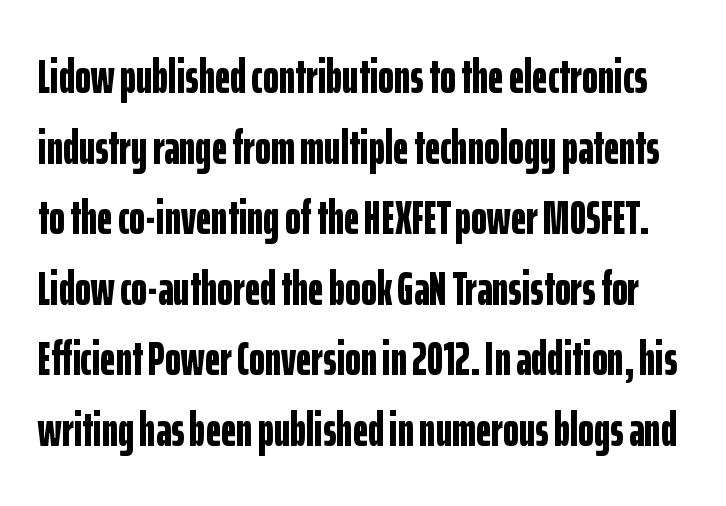
The font family rendered here belongs to the sans-serif group. Short note: letters normally spaced. Regarding leading, the lines here are spaced in the standard way. You could not count columns in this text — the font is proportionally spaced. The passage shown is not underscored anywhere.
